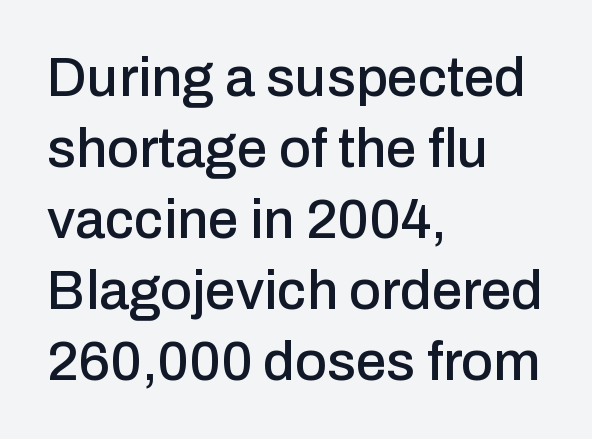
Q: Is the text italic (slanted)? A: No, it is upright.
Q: Is the typeface a serif or a sans-serif typeface? A: Sans-serif.
Q: Is the text underlined? A: No.
Q: How is the paragraph aligned? A: Left-aligned.
Q: Is the spacing between letters normal or unusually wide? A: Normal.
Q: Is the spacing between lines tight, normal or loose? A: Normal.
Q: Width (condensed, normal, or wide)? A: Normal.
Q: Stroke contrast? A: Low.
Q: x-height? A: Medium.
Q: Monospaced? A: No.
